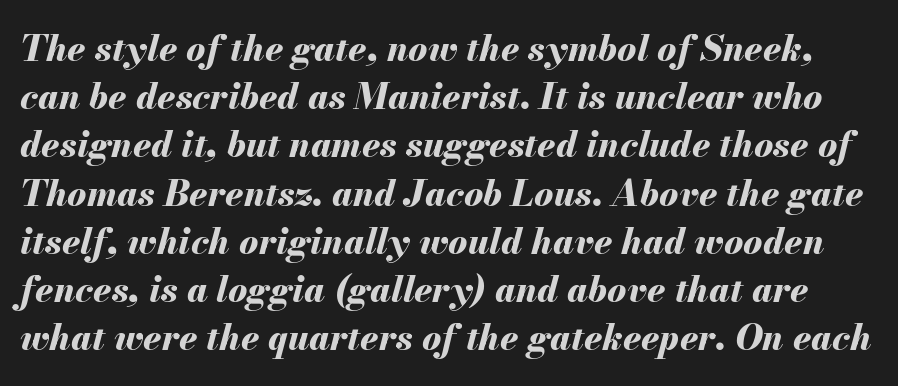
The image shows 36 px bold type, italic (leaning right); set normal line spacing (1.34x), normal letter spacing, not underlined; medium stroke contrast and a small x-height.
